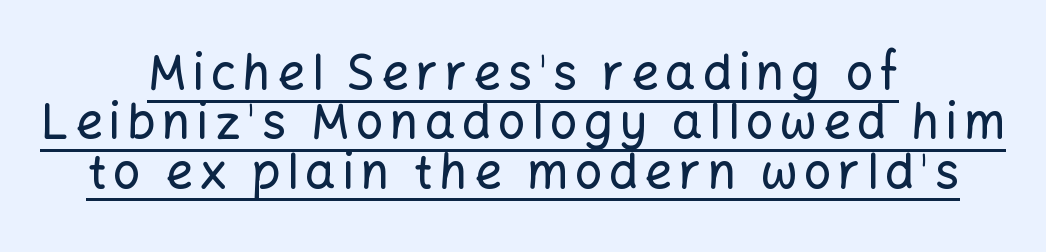
Somebody hit Ctrl+U on this one — the words are underlined. Interline gaps are noticeably narrow in this sample. Compared with a flush-left layout, this one balances lines on the center instead. Ordinary non-slanted type is in use. Note the varied advance widths — an 'i' is clearly narrower than an 'm'. This sample uses a sans-serif face.
